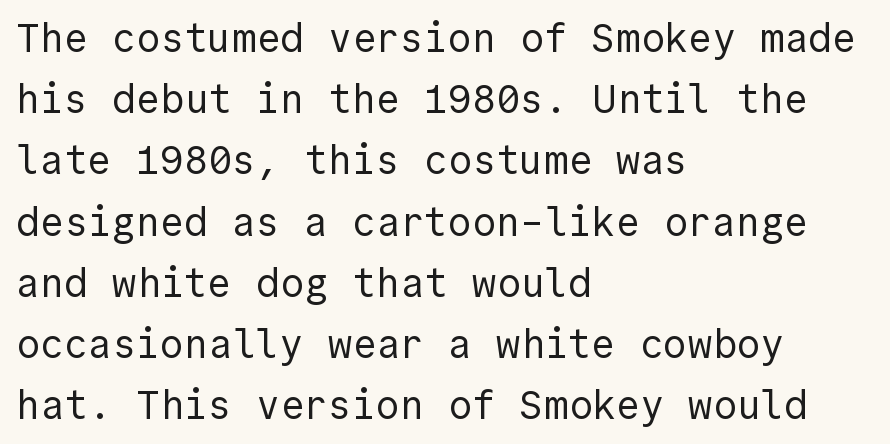
The image shows 40 px regular-weight sans-serif type, upright; set left-aligned, normal line spacing (1.53x), normal letter spacing, not underlined; a medium x-height.
